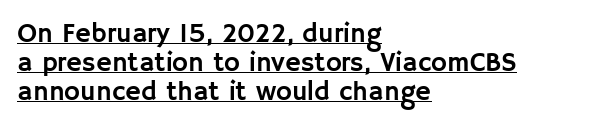
{"italic": "no", "underline": "yes", "align": "left", "line_spacing": "tight", "line_spacing_ratio": 1.08, "letter_spacing": "normal", "letter_spacing_em": 0.0, "glyph_px": 27}
